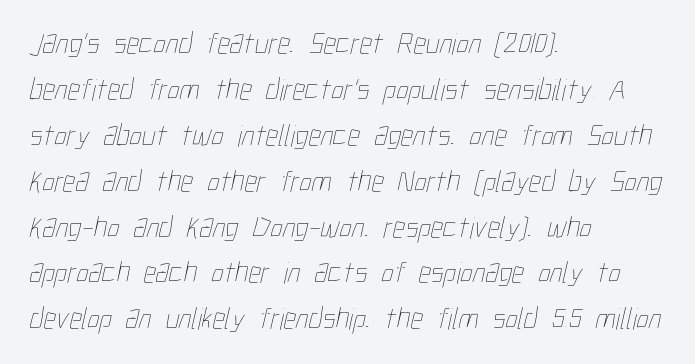
The passage shown has conventional tracking throughout. Leading matches the norm, producing a regular column. Plain, unruled lines of type. Reading down the block, your eye returns to a fixed left position each line. Unbolded letterforms with no extra heft. Think of a printed novel: that variable character pitch is what you see here.
